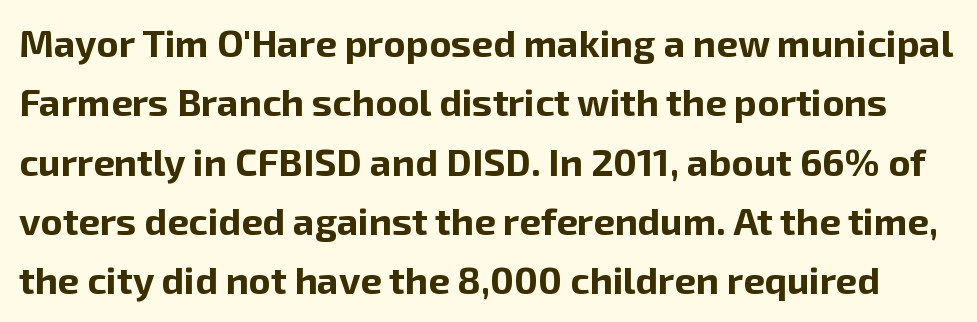
Every character sits straight up, as roman type does. These lines carry a lot of weight — the face is fully bold. Nobody drew a line under any word here. One glance says typical: line gaps are just what's usual.
